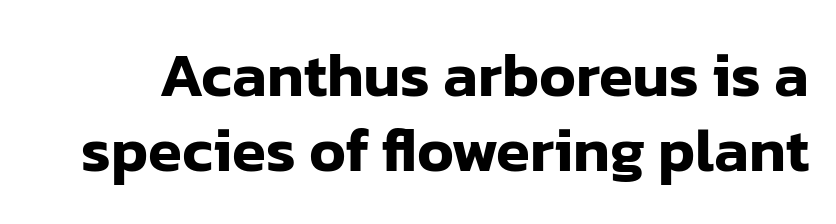
The font family rendered here belongs to the sans-serif group. Think of a printed novel: that variable character pitch is what you see here. Ascenders rise straight up at ninety degrees. Check under the words: just untouched page. Here the glyphs are tracked normally, forming tight word shapes.
